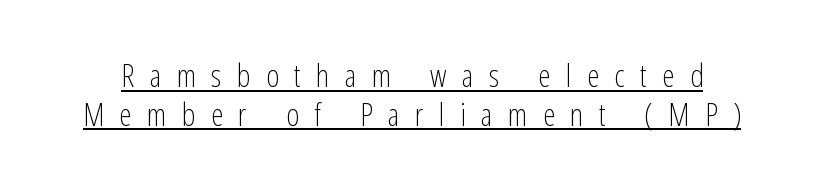
Q: Is the text bold? A: No.
Q: Is the text italic (slanted)? A: No, it is upright.
Q: Is the typeface a serif or a sans-serif typeface? A: Sans-serif.
Q: Is the text underlined? A: Yes.
Q: Is the spacing between letters normal or unusually wide? A: Unusually wide.
Q: Is the spacing between lines tight, normal or loose? A: Normal.
Q: Width (condensed, normal, or wide)? A: Condensed.
Q: Stroke contrast? A: Low.
Q: x-height? A: Medium.
Q: Monospaced? A: No.
